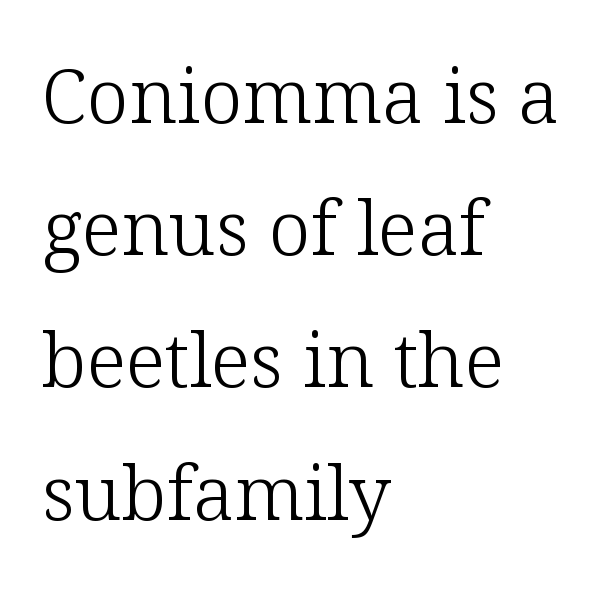
Short note: letters normally spaced. Is this a fixed-width face? No — the glyphs have proportional, varying widths. Examine the stroke ends and you'll spot serifs. The typeface has the unassuming heft of standard copy or less. The rag falls on the right side of this text block. Quick note: not italic, upright.
